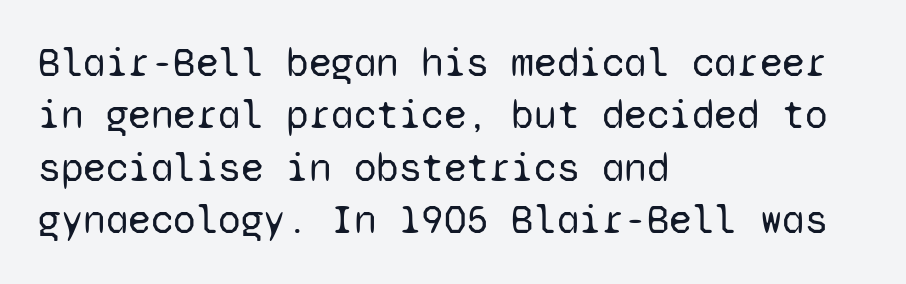
{"serif": "no", "italic": "no", "bold": "no", "weight": "regular", "width": "normal", "stroke_contrast": "low", "x_height": "medium", "monospaced": "yes", "underline": "no", "align": "left", "line_spacing": "normal", "line_spacing_ratio": 1.28, "letter_spacing": "normal", "letter_spacing_em": 0.0, "glyph_px": 41}
